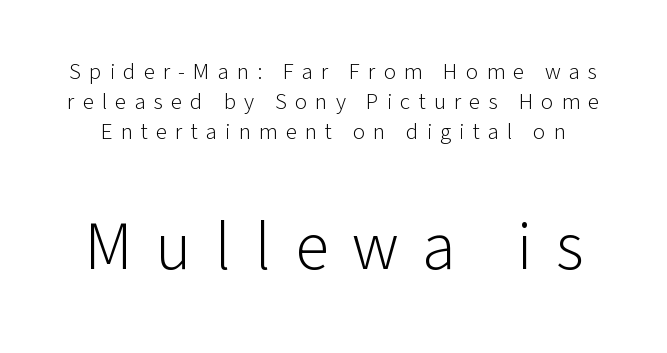
The image shows 68 px light sans-serif type, upright; set normal line spacing (1.3x), unusually wide letter spacing (+0.35 em), not underlined; the second (bottom) block is 2.96x larger; low stroke contrast and a medium x-height.
